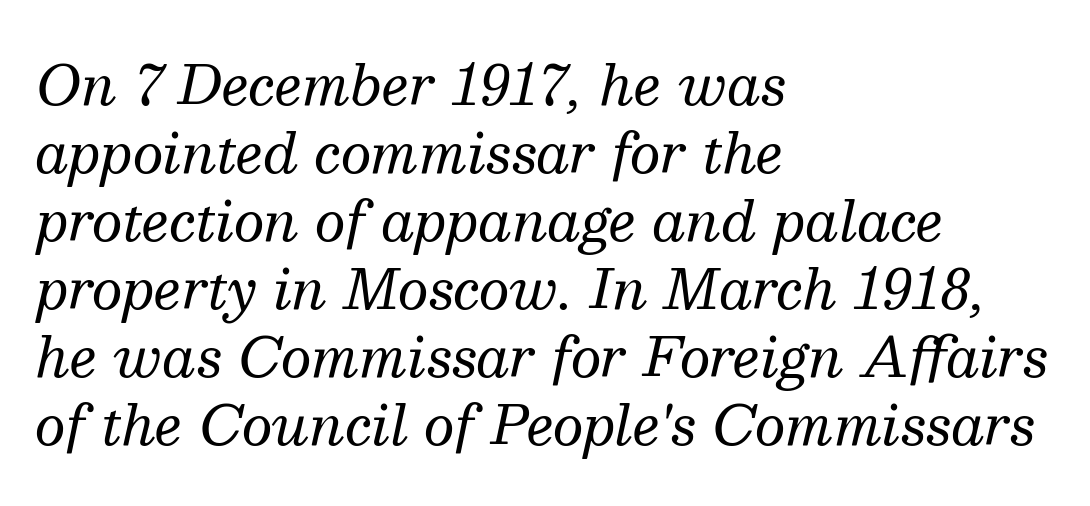
The image shows 54 px regular-weight serif type, italic (leaning right); set left-aligned, normal line spacing (1.26x), normal letter spacing, not underlined; medium stroke contrast and a medium x-height.
